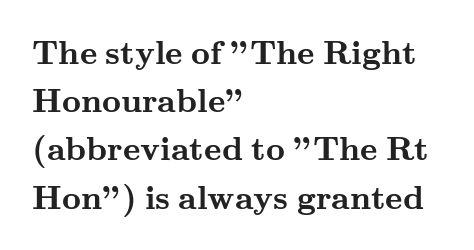
{"serif": "yes", "italic": "no", "bold": "yes", "weight": "semibold", "width": "wide", "stroke_contrast": "medium", "x_height": "small", "monospaced": "no", "underline": "no", "align": "left", "line_spacing": "normal", "line_spacing_ratio": 1.46, "letter_spacing": "normal", "letter_spacing_em": 0.0, "glyph_px": 33}
